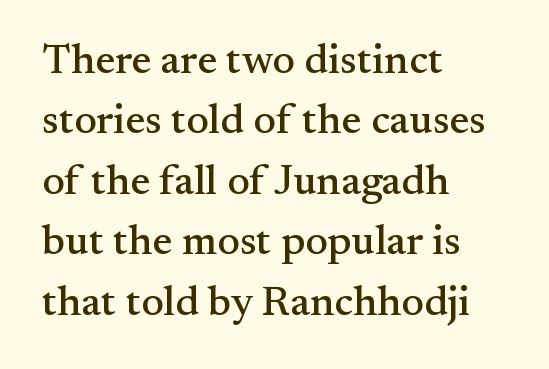
Q: Is the text italic (slanted)? A: No, it is upright.
Q: Is the typeface a serif or a sans-serif typeface? A: Serif.
Q: Is the text underlined? A: No.
Q: How is the paragraph aligned? A: Left-aligned.
Q: Is the spacing between letters normal or unusually wide? A: Normal.
Q: Is the spacing between lines tight, normal or loose? A: Normal.
Q: Width (condensed, normal, or wide)? A: Normal.
Q: Stroke contrast? A: Medium.
Q: x-height? A: Small.
Q: Monospaced? A: No.
